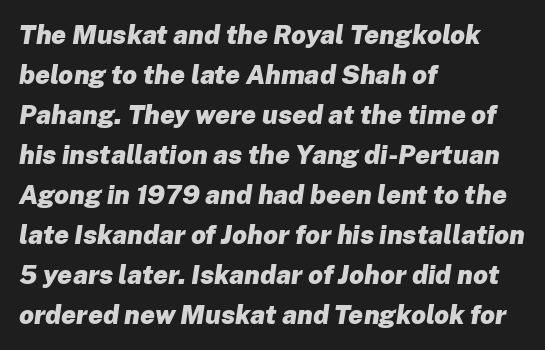
Q: Is the text bold? A: Yes.
Q: Is the text italic (slanted)? A: Yes, it leans right by about 8 degrees.
Q: Is the text underlined? A: No.
Q: How is the paragraph aligned? A: Left-aligned.
Q: Is the spacing between letters normal or unusually wide? A: Normal.
Q: Is the spacing between lines tight, normal or loose? A: Normal.
